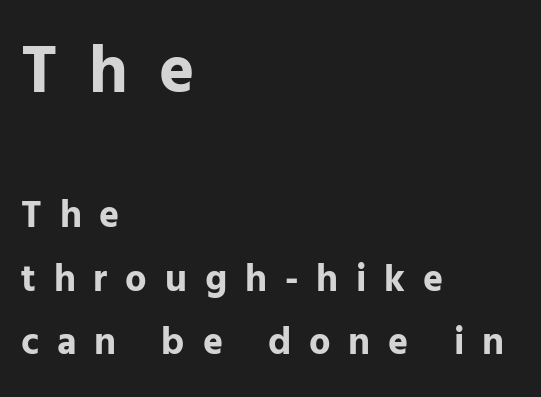
The image shows 67 px bold sans-serif type, upright; set left-aligned, normal line spacing (1.67x), unusually wide letter spacing (+0.47 em), not underlined; the first (top) block is 1.76x larger; low stroke contrast and a medium x-height.
